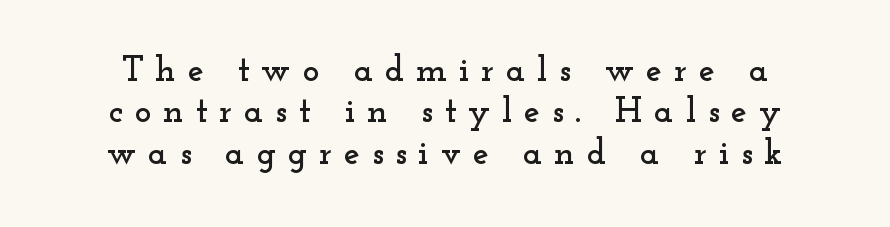
The rendering shows small feet on the letterforms — a serif design. Letter spacing: wide. Do the characters align in a grid? No, the font is proportional. Leading is clearly below the norm, producing a dense column.
